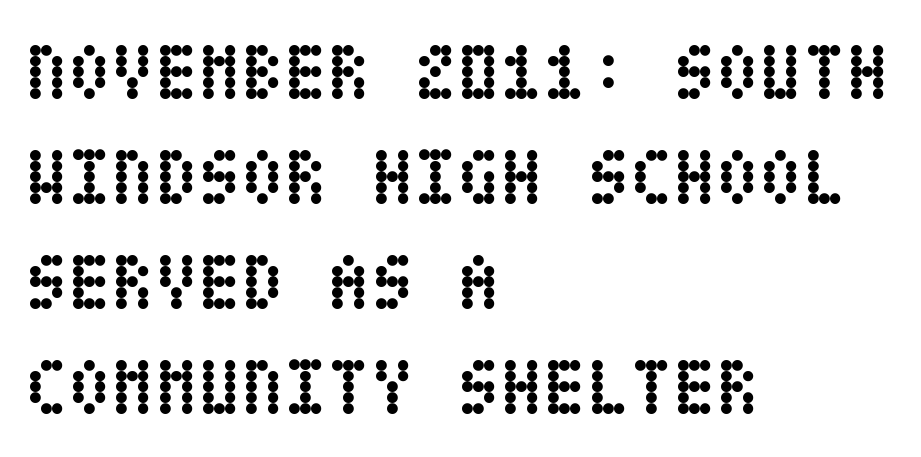
Every stem runs plumb, perpendicular to the baseline. These lines carry a lot of weight — the face is fully bold. Casual observation: everything's shoved over to the left. If you measured baseline to baseline, you'd find a middling distance. Look at the tracking — it's just the regular setting, nothing added.
